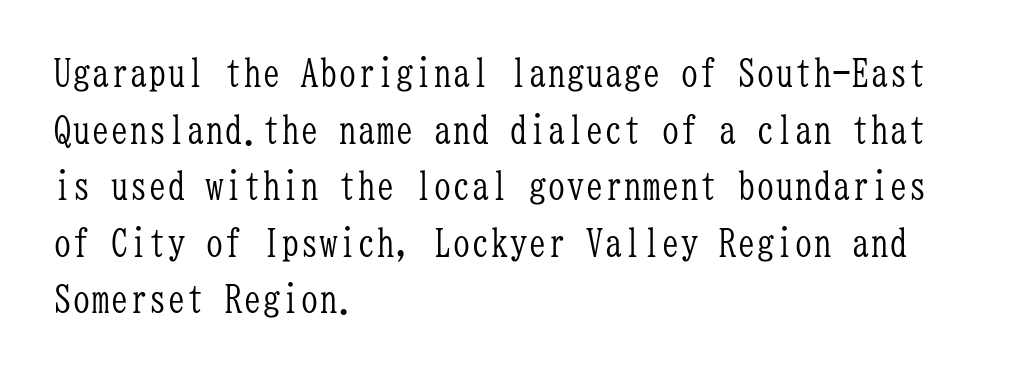
The image shows 38 px light, condensed serif type, upright, monospaced; set left-aligned, normal line spacing (1.49x), normal letter spacing, not underlined; low stroke contrast and a medium x-height.
